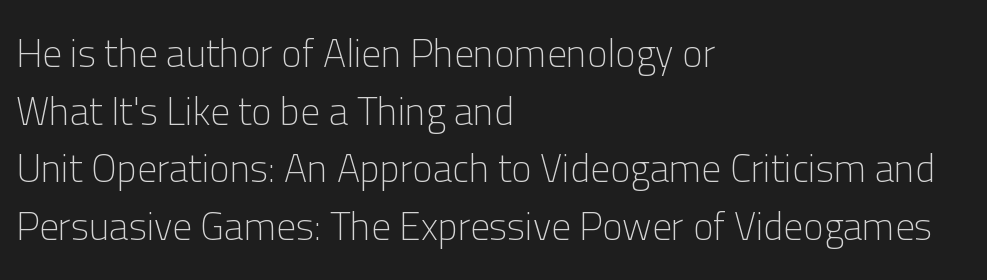
Q: Is the text bold? A: No.
Q: Is the text italic (slanted)? A: No, it is upright.
Q: Is the typeface a serif or a sans-serif typeface? A: Sans-serif.
Q: Is the text underlined? A: No.
Q: How is the paragraph aligned? A: Left-aligned.
Q: Is the spacing between letters normal or unusually wide? A: Normal.
Q: Is the spacing between lines tight, normal or loose? A: Normal.
Q: Width (condensed, normal, or wide)? A: Normal.
Q: Stroke contrast? A: Low.
Q: x-height? A: Medium.
Q: Monospaced? A: No.
